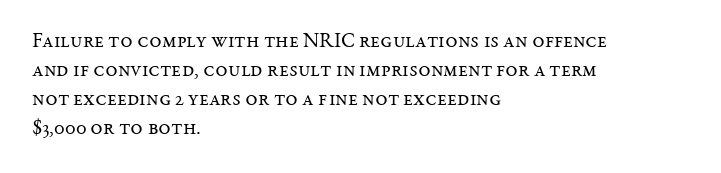
The image shows 21 px text type, upright; set left-aligned, normal line spacing (1.38x), normal letter spacing, not underlined.
